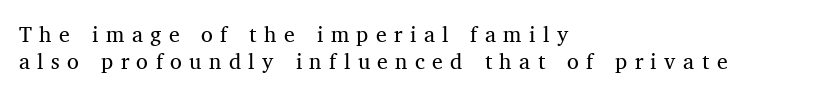
Q: Is the text bold? A: No.
Q: Is the text italic (slanted)? A: No, it is upright.
Q: Is the text underlined? A: No.
Q: How is the paragraph aligned? A: Left-aligned.
Q: Is the spacing between letters normal or unusually wide? A: Unusually wide.
Q: Is the spacing between lines tight, normal or loose? A: Tight.
